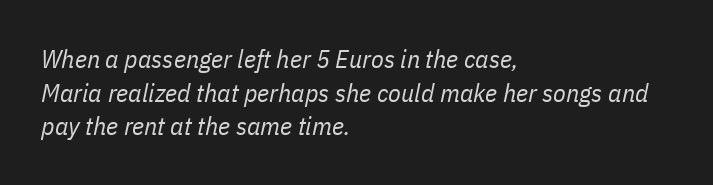
{"italic": "yes", "lean": "right", "slant_degrees": 11, "bold": "no", "underline": "no", "align": "left", "line_spacing": "normal", "line_spacing_ratio": 1.29, "letter_spacing": "normal", "letter_spacing_em": 0.0, "glyph_px": 26}
